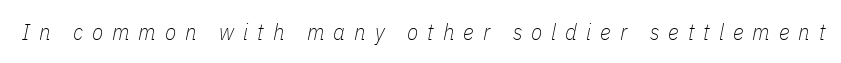
{"italic": "yes", "lean": "right", "slant_degrees": 11, "bold": "no", "underline": "no", "letter_spacing": "wide", "letter_spacing_em": 0.39, "glyph_px": 23}
